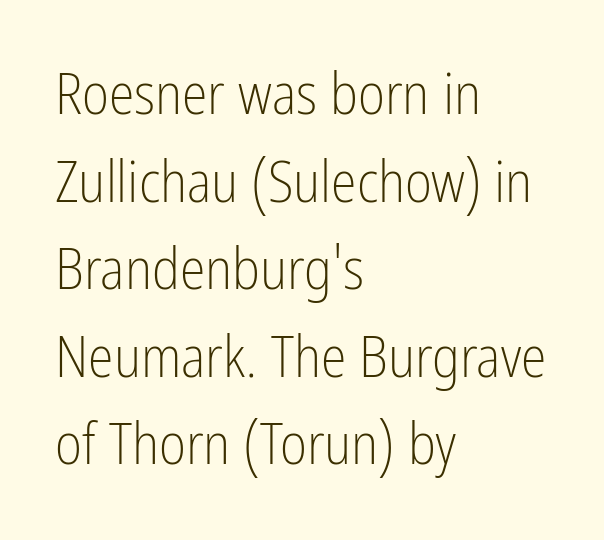
Caption: standard tracking, unaltered. Think standard paragraph weight, or any step lighter than that. One glance says typical: line gaps are just what's usual. Do the letters lean? They stand straight.
